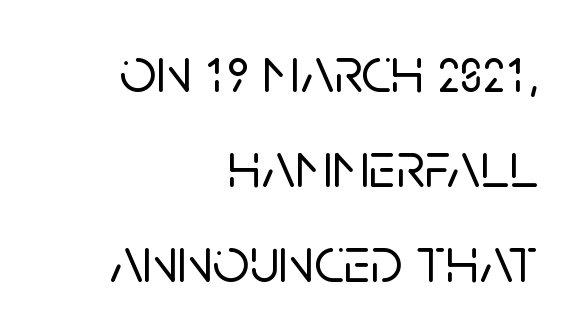
Varying glyph widths throughout — classic text-font behaviour. Rows of type keep a routine distance in the vertical direction. Upright lettering throughout. Descenders are the only things crossing below the line.
